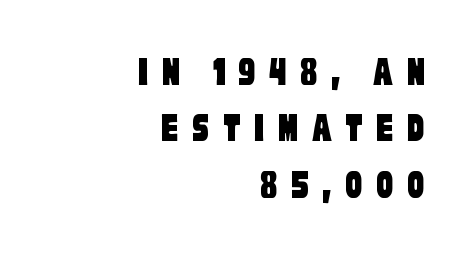
Vertically, the passage feels balanced, rows spaced as you'd expect. A typesetter would call this proportional, since set widths differ per character. Students, note that the glyphs here are deliberately spaced far apart. Underlining? Definitely not there.
